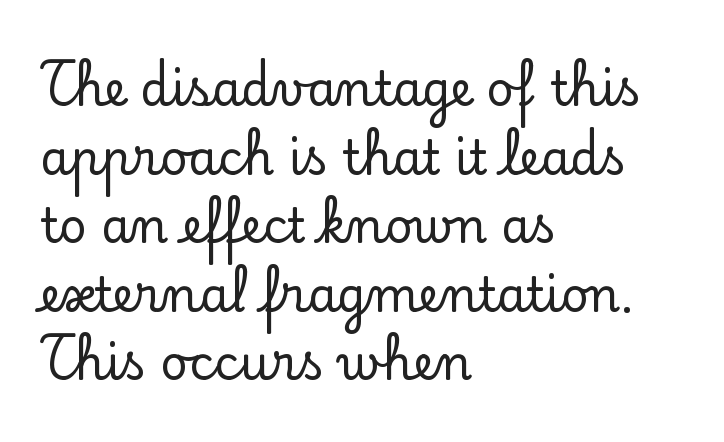
{"serif": "yes", "italic": "no", "width": "normal", "stroke_contrast": "low", "x_height": "small", "monospaced": "no", "underline": "no", "align": "left", "line_spacing": "normal", "line_spacing_ratio": 1.46, "letter_spacing": "normal", "letter_spacing_em": 0.0, "glyph_px": 47}
